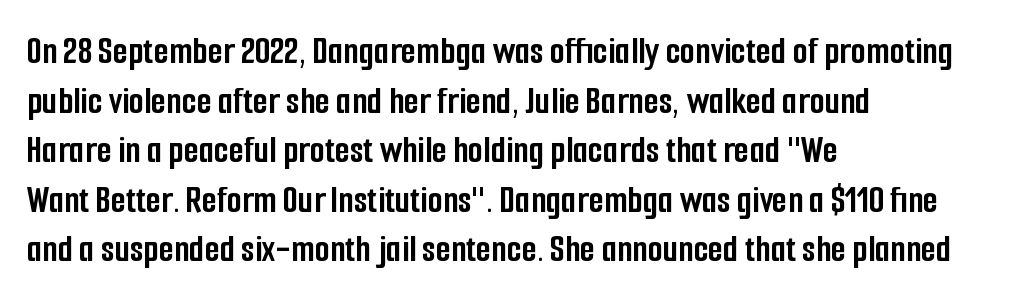
Q: Is the text bold? A: Yes.
Q: Is the text italic (slanted)? A: No, it is upright.
Q: Is the typeface a serif or a sans-serif typeface? A: Sans-serif.
Q: Is the text underlined? A: No.
Q: How is the paragraph aligned? A: Left-aligned.
Q: Is the spacing between letters normal or unusually wide? A: Normal.
Q: Is the spacing between lines tight, normal or loose? A: Normal.
Q: Width (condensed, normal, or wide)? A: Condensed.
Q: Stroke contrast? A: Low.
Q: x-height? A: Medium.
Q: Monospaced? A: No.
